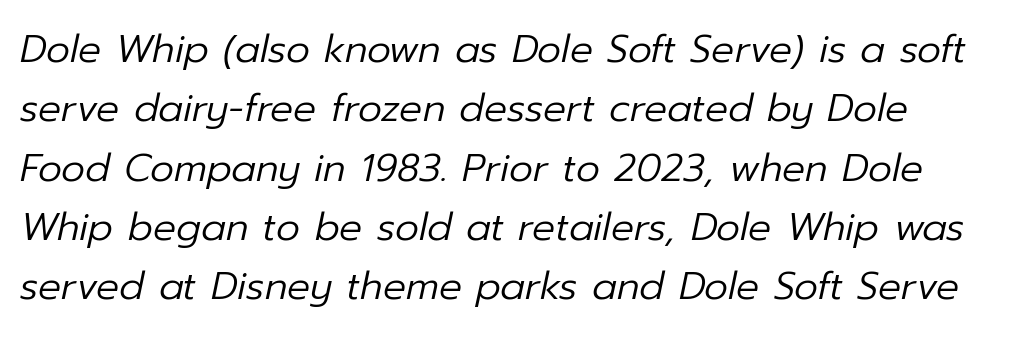
The image shows 38 px regular-weight type, italic (leaning right); set left-aligned, normal line spacing (1.56x), normal letter spacing, not underlined; low stroke contrast and a medium x-height.
